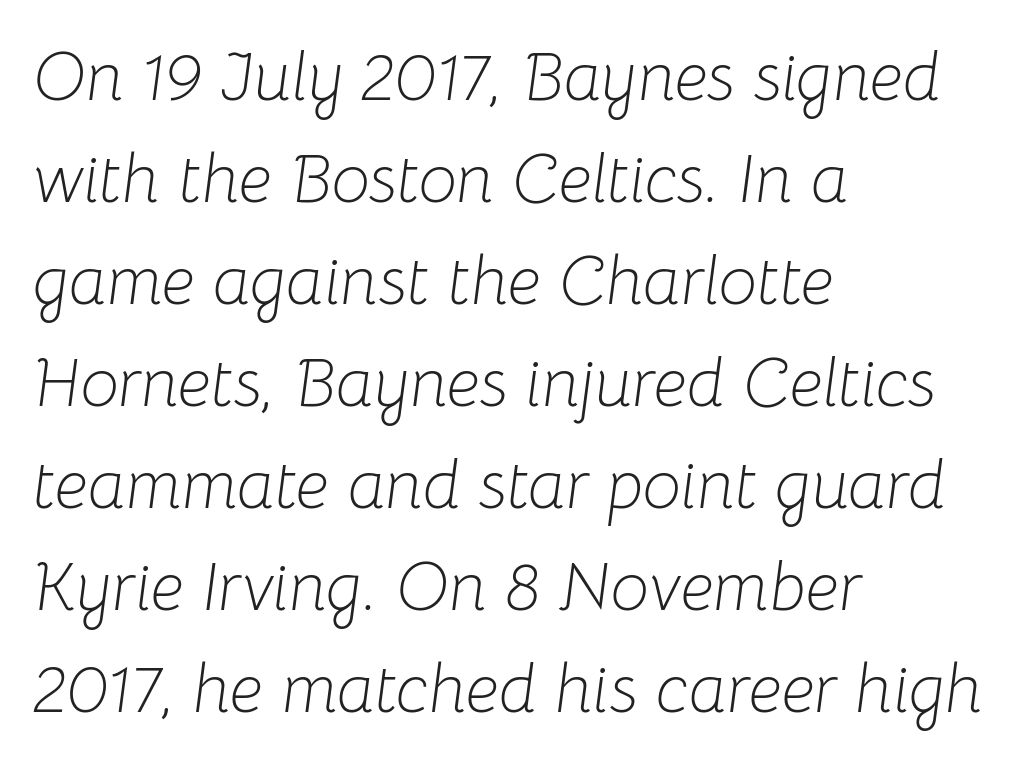
Q: Is the text bold? A: No.
Q: Is the text italic (slanted)? A: Yes, it leans right by about 8 degrees.
Q: Is the text underlined? A: No.
Q: How is the paragraph aligned? A: Left-aligned.
Q: Is the spacing between letters normal or unusually wide? A: Normal.
Q: Is the spacing between lines tight, normal or loose? A: Normal.
Q: Width (condensed, normal, or wide)? A: Normal.
Q: Stroke contrast? A: Low.
Q: x-height? A: Medium.
Q: Monospaced? A: No.
